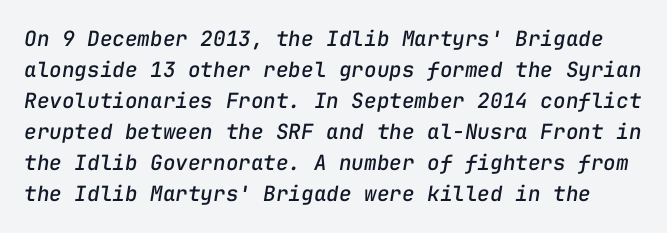
Q: Is the text italic (slanted)? A: Yes, it leans right by about 9 degrees.
Q: Is the text underlined? A: No.
Q: Is the spacing between letters normal or unusually wide? A: Normal.
Q: Is the spacing between lines tight, normal or loose? A: Normal.
